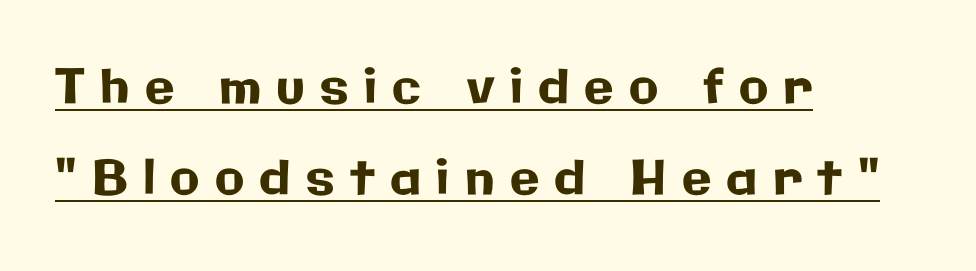
{"serif": "no", "italic": "no", "width": "normal", "stroke_contrast": "low", "x_height": "medium", "monospaced": "no", "underline": "yes", "align": "left", "line_spacing": "loose", "line_spacing_ratio": 1.9, "letter_spacing": "wide", "letter_spacing_em": 0.32, "glyph_px": 48}
